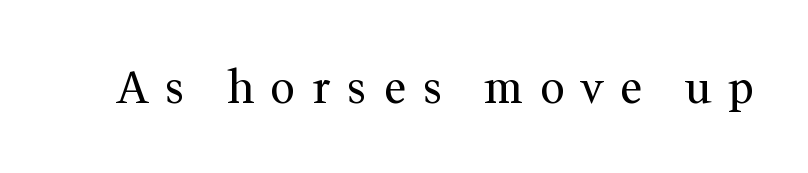
{"serif": "yes", "italic": "no", "bold": "no", "weight": "regular", "width": "normal", "stroke_contrast": "medium", "x_height": "medium", "monospaced": "no", "underline": "no", "letter_spacing": "wide", "letter_spacing_em": 0.38, "glyph_px": 44}
